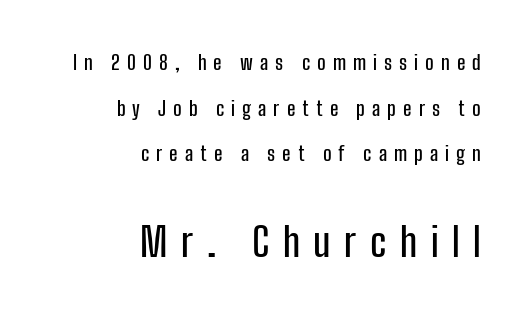
The image shows 39 px condensed sans-serif type, upright; set right-aligned, loose line spacing (2.28x), unusually wide letter spacing (+0.35 em), not underlined; the second (bottom) block is 1.95x larger; low stroke contrast and a medium x-height.
